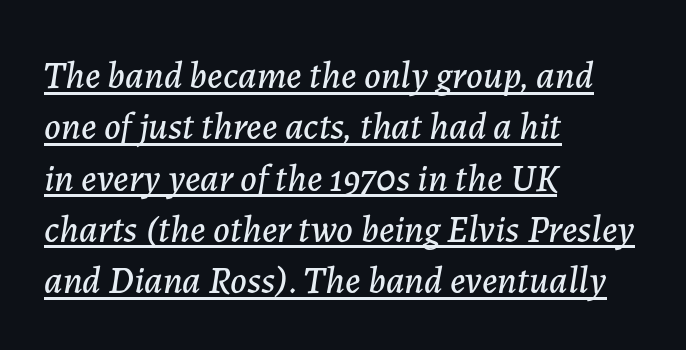
If you drew a line through each stem, it would be angled. Proportional: the letters do not fall into vertical columns. Underlining? Definitely there. Caption: multi-line text, flush left, ragged right.
